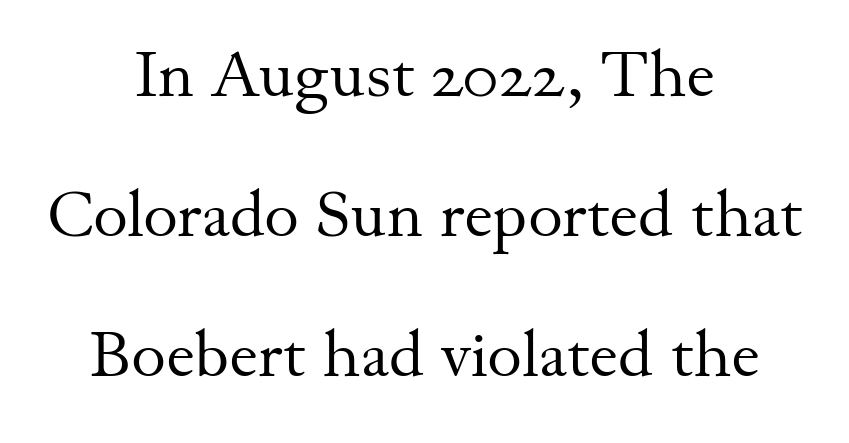
The image shows 66 px regular-weight serif type, upright; set centered, loose line spacing (2.12x), normal letter spacing, not underlined; medium stroke contrast and a small x-height.
